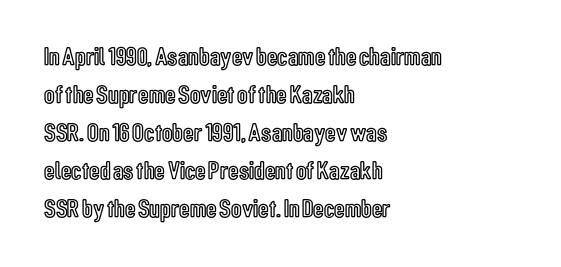
The image shows 26 px text type, upright; set left-aligned, normal line spacing (1.46x), normal letter spacing, not underlined.
